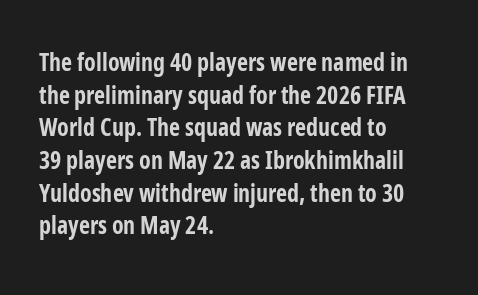
The rendering uses a moderate line-height, typical for paragraphs. The typography opts for an upright posture over an oblique one. Each word holds together tightly as a unit, with standard inter-letter gaps. Left-aligned paragraph, ragged on the right. The sample has been set heavy, in full bold. The string is rendered with underlining switched off.
